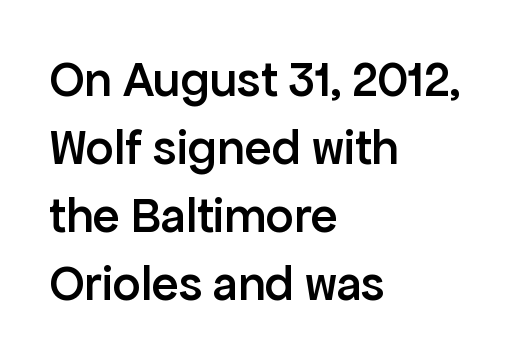
The image shows 50 px semibold sans-serif type, upright; set left-aligned, normal line spacing (1.36x), normal letter spacing, not underlined; low stroke contrast and a medium x-height.
